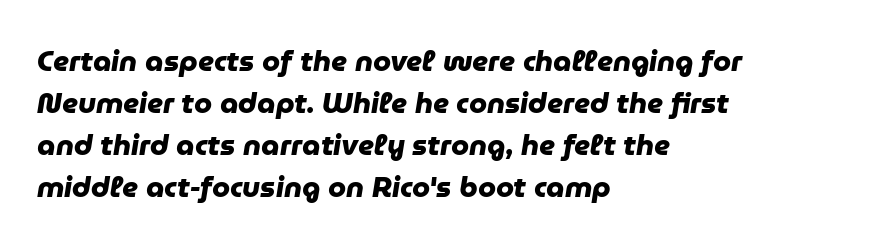
{"serif": "no", "bold": "yes", "weight": "heavy", "width": "normal", "stroke_contrast": "low", "x_height": "medium", "monospaced": "no", "underline": "no", "align": "left", "line_spacing": "normal", "line_spacing_ratio": 1.45, "letter_spacing": "normal", "letter_spacing_em": 0.0, "glyph_px": 29}
